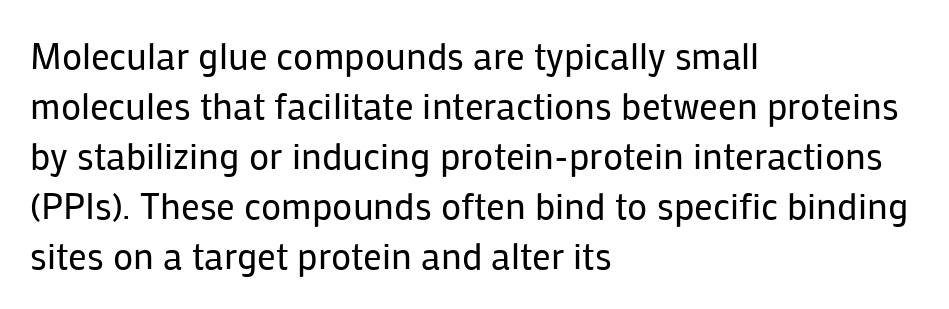
The image shows 37 px regular-weight sans-serif type, upright; set left-aligned, normal line spacing (1.35x), normal letter spacing, not underlined; low stroke contrast and a medium x-height.
